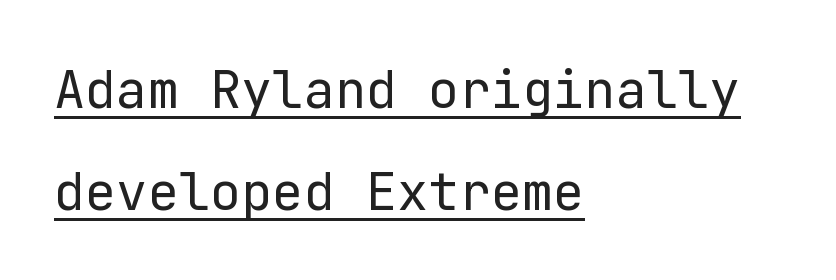
Q: Is the text bold? A: No.
Q: Is the text italic (slanted)? A: No, it is upright.
Q: Is the typeface a serif or a sans-serif typeface? A: Sans-serif.
Q: Is the text underlined? A: Yes.
Q: How is the paragraph aligned? A: Left-aligned.
Q: Is the spacing between letters normal or unusually wide? A: Normal.
Q: Is the spacing between lines tight, normal or loose? A: Loose.
Q: Width (condensed, normal, or wide)? A: Normal.
Q: Stroke contrast? A: Low.
Q: x-height? A: Medium.
